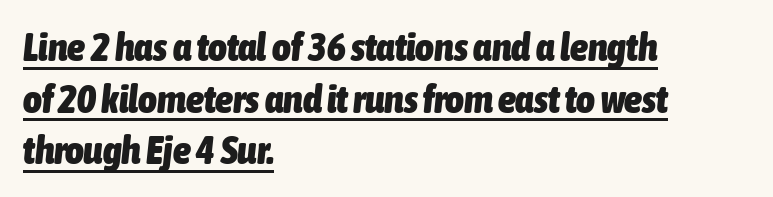
No extra tracking has been applied to these lines. If you drew a ruler down the left edge, every line would touch it. Honestly, the row spacing looks completely unremarkable. The rendering uses natural spacing where letterforms have individual widths. Students, observe the line beneath the letters — that is underlining.
